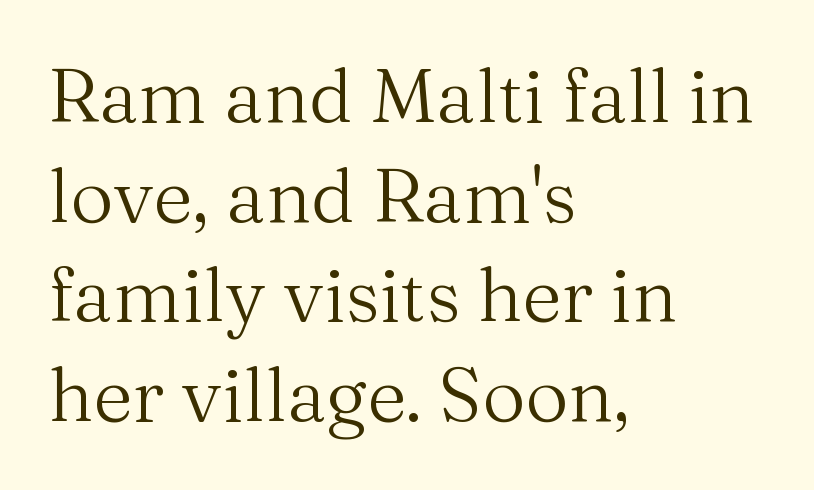
{"serif": "yes", "italic": "no", "bold": "no", "weight": "regular", "width": "normal", "stroke_contrast": "medium", "x_height": "medium", "monospaced": "no", "underline": "no", "align": "left", "line_spacing": "normal", "line_spacing_ratio": 1.33, "letter_spacing": "normal", "letter_spacing_em": 0.0, "glyph_px": 75}
